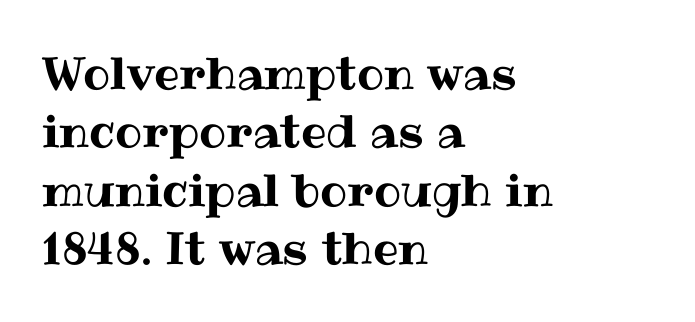
Letters rest on an invisible, unmarked baseline. Caption: multi-line text, flush left, ragged right. Character widths vary here, with narrow letters taking less room than wide ones. When letters stand straight like this, we call the style roman or upright. Glyph-to-glyph distance matches everyday printed text.
